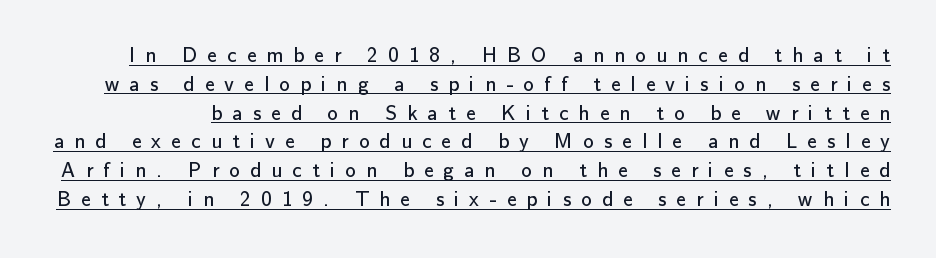
{"italic": "no", "bold": "no", "underline": "yes", "line_spacing": "normal", "line_spacing_ratio": 1.37, "letter_spacing": "wide", "letter_spacing_em": 0.49, "glyph_px": 21}
